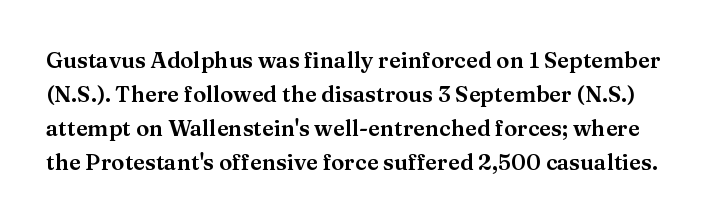
Q: Is the text italic (slanted)? A: No, it is upright.
Q: Is the text underlined? A: No.
Q: Is the spacing between letters normal or unusually wide? A: Normal.
Q: Is the spacing between lines tight, normal or loose? A: Normal.
